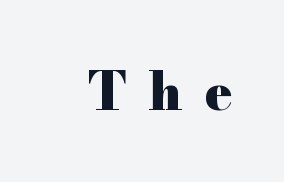
To sum up the face: it has serifs. When letters stand straight like this, we call the style roman or upright. Only glyphs here, with clear space below each row. Here the designer chose a conventional face with non-uniform glyph widths. On the weight axis this lands at bold, roughly 700.
